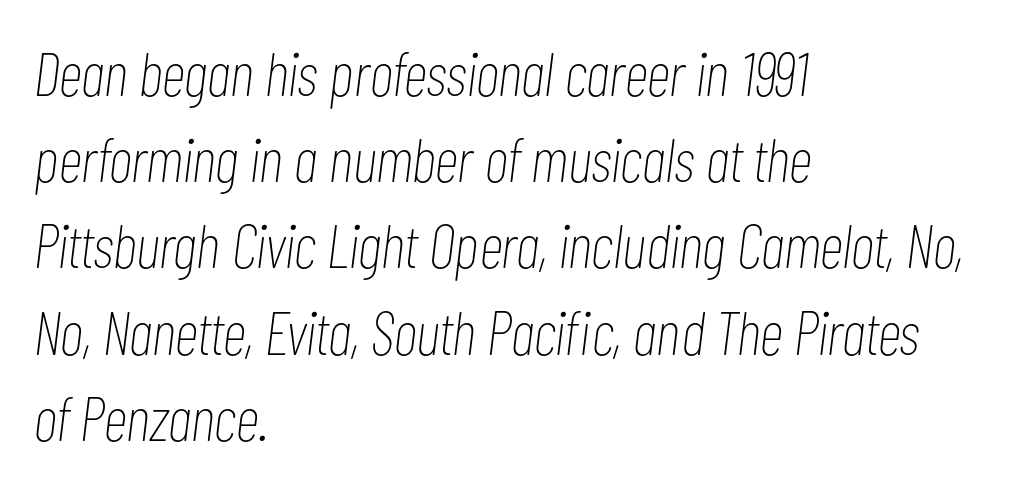
Each letter keeps its own natural width here, so spacing adapts to shape. The paragraph shown leans on its left margin. Caption: standard tracking, unaltered. Only glyphs here, with clear space below each row. Honestly, the row spacing looks completely unremarkable.
